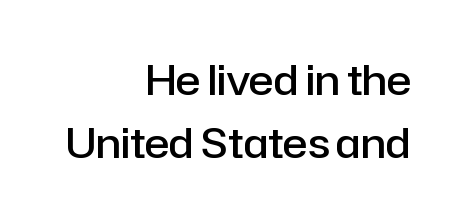
Bare-footed words on every line. Vertical strokes here are truly vertical. Stroke terminals: plain, sans-serif. All the whitespace from short lines collects on the left. Look at the tracking — it's just the regular setting, nothing added.
